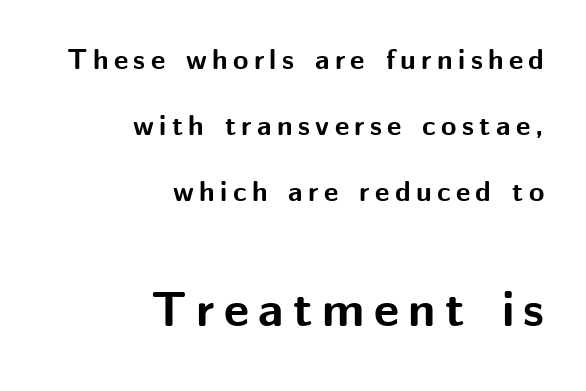
Q: Is the text bold? A: Yes.
Q: Is the text italic (slanted)? A: No, it is upright.
Q: Is the typeface a serif or a sans-serif typeface? A: Sans-serif.
Q: Is the text underlined? A: No.
Q: How is the paragraph aligned? A: Right-aligned.
Q: Is the spacing between lines tight, normal or loose? A: Loose.
Q: Which block of text is set in a larger size, the first (top) or the second (bottom)? A: The second (bottom) one.
Q: Width (condensed, normal, or wide)? A: Normal.
Q: Stroke contrast? A: Medium.
Q: x-height? A: Medium.
Q: Monospaced? A: No.
